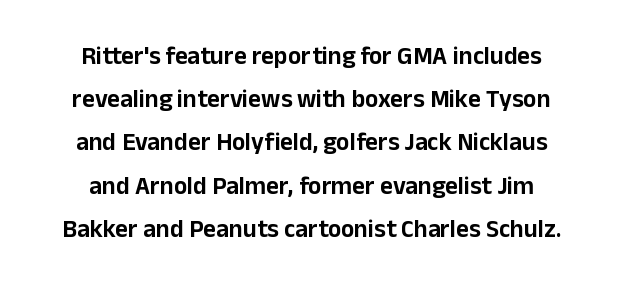
The image shows 25 px text type, upright; set centered, line spacing 1.73x, normal letter spacing, not underlined.
